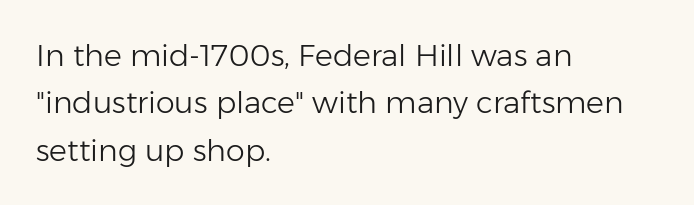
Ordinary non-slanted type is in use. Horizontal alignment here is leftward, the default for most running prose. Vertical spacing — default. Stems here are at most as thick as an everyday book face. The letters sit at their default tracking, neither squeezed nor spread. The designer went with a sans here, leaving each stem footless.
